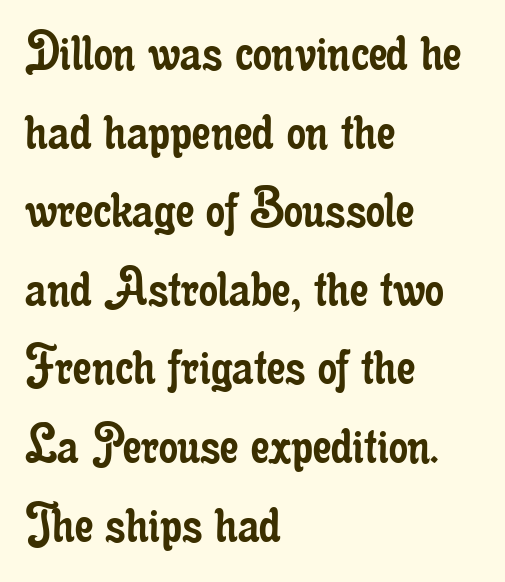
Q: Is the text bold? A: No.
Q: Is the text italic (slanted)? A: No, it is upright.
Q: Is the typeface a serif or a sans-serif typeface? A: Serif.
Q: Is the text underlined? A: No.
Q: How is the paragraph aligned? A: Left-aligned.
Q: Is the spacing between letters normal or unusually wide? A: Normal.
Q: Is the spacing between lines tight, normal or loose? A: Normal.
Q: Width (condensed, normal, or wide)? A: Condensed.
Q: Stroke contrast? A: Low.
Q: x-height? A: Small.
Q: Monospaced? A: No.
